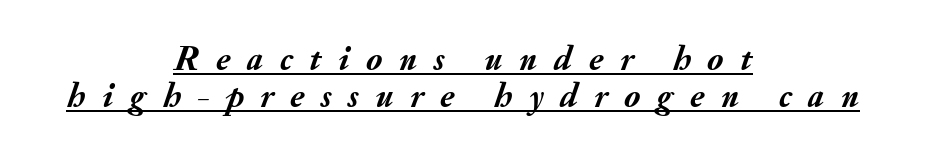
Students, this is bold: see how much ink each stroke carries. Teacher's note: observe the equal gaps on both sides — that is centered alignment. Notice how the stems are inclined rather than vertical — that's the hallmark of italics. Very little white space separates one row of letters from the next. Underlining? Definitely there.
